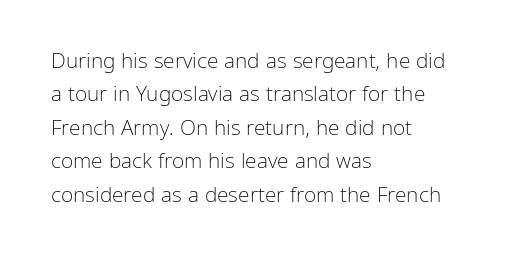
{"italic": "no", "bold": "no", "underline": "no", "align": "left", "line_spacing": "normal", "line_spacing_ratio": 1.59, "letter_spacing": "normal", "letter_spacing_em": 0.0, "glyph_px": 21}
